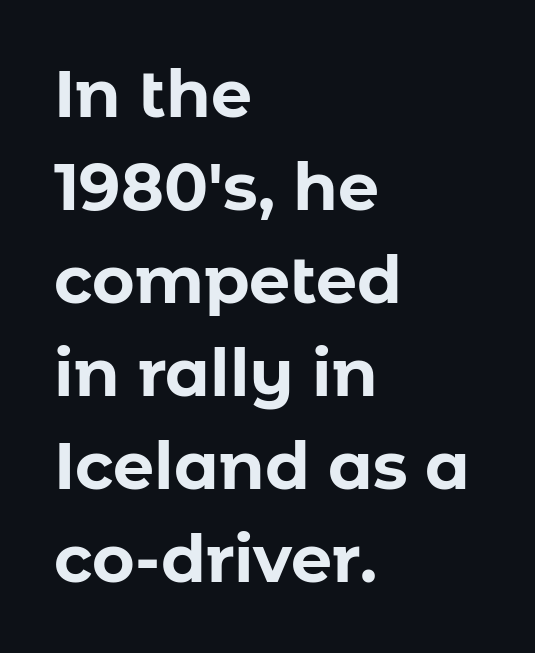
Q: Is the text bold? A: Yes.
Q: Is the text italic (slanted)? A: No, it is upright.
Q: Is the typeface a serif or a sans-serif typeface? A: Sans-serif.
Q: Is the text underlined? A: No.
Q: How is the paragraph aligned? A: Left-aligned.
Q: Is the spacing between letters normal or unusually wide? A: Normal.
Q: Is the spacing between lines tight, normal or loose? A: Normal.
Q: Width (condensed, normal, or wide)? A: Normal.
Q: Stroke contrast? A: Low.
Q: x-height? A: Medium.
Q: Monospaced? A: No.
